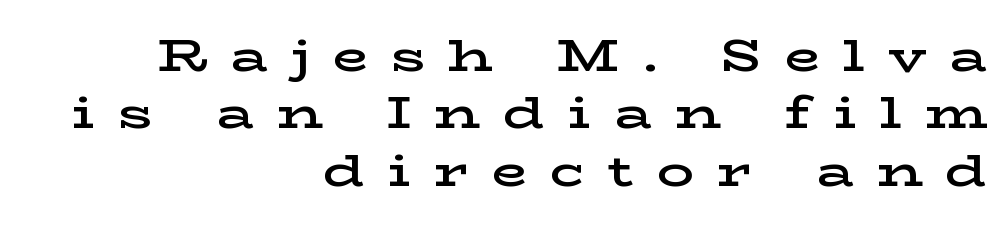
Little horizontal feet cap the strokes, marking this as serif type. Leading: standard. The typesetting leans somewhat heavy: a semibold. Does the copy run flush right? Yes — the right margin is perfectly even.
